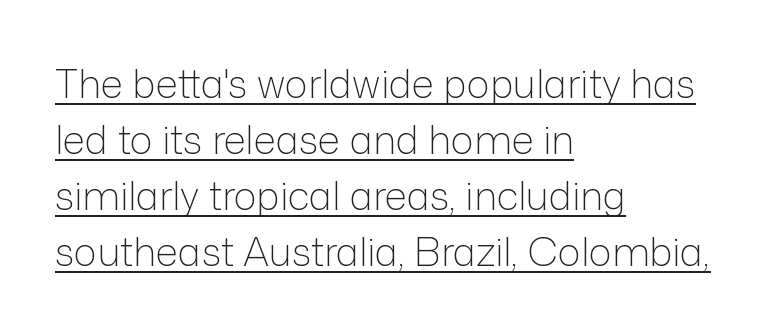
The image shows 39 px light sans-serif type, upright; set left-aligned, normal line spacing (1.44x), normal letter spacing, underlined; low stroke contrast and a medium x-height.
